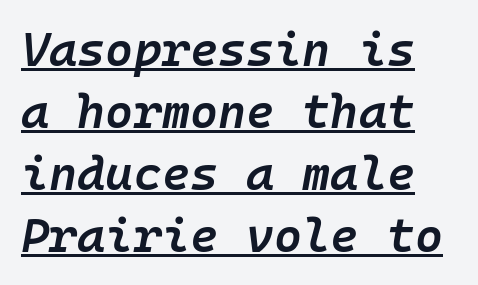
{"italic": "yes", "lean": "right", "slant_degrees": 10, "bold": "semi", "weight": "semibold", "width": "normal", "stroke_contrast": "low", "x_height": "medium", "monospaced": "yes", "underline": "yes", "line_spacing": "normal", "line_spacing_ratio": 1.29, "letter_spacing": "normal", "letter_spacing_em": 0.0, "glyph_px": 48}
